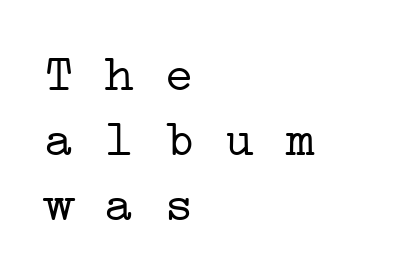
{"serif": "yes", "bold": "no", "weight": "light", "width": "wide", "stroke_contrast": "low", "x_height": "medium", "monospaced": "yes", "underline": "no", "align": "left", "line_spacing": "normal", "line_spacing_ratio": 1.3, "letter_spacing": "normal", "letter_spacing_em": 0.0, "glyph_px": 50}
